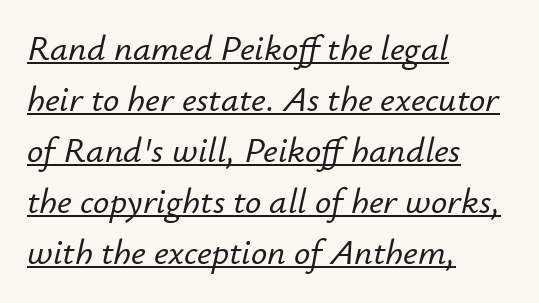
Q: Is the text italic (slanted)? A: Yes, it leans right by about 12 degrees.
Q: Is the text underlined? A: Yes.
Q: How is the paragraph aligned? A: Left-aligned.
Q: Is the spacing between letters normal or unusually wide? A: Normal.
Q: Is the spacing between lines tight, normal or loose? A: Normal.
Q: Width (condensed, normal, or wide)? A: Normal.
Q: Stroke contrast? A: Low.
Q: x-height? A: Small.
Q: Monospaced? A: No.
